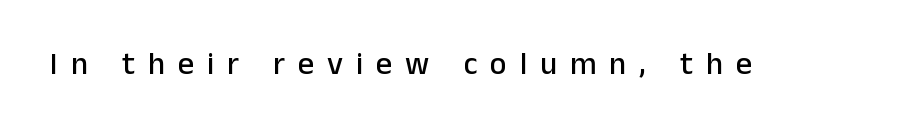
{"serif": "no", "italic": "no", "width": "normal", "stroke_contrast": "low", "x_height": "medium", "monospaced": "no", "underline": "no", "letter_spacing": "wide", "letter_spacing_em": 0.4, "glyph_px": 32}
